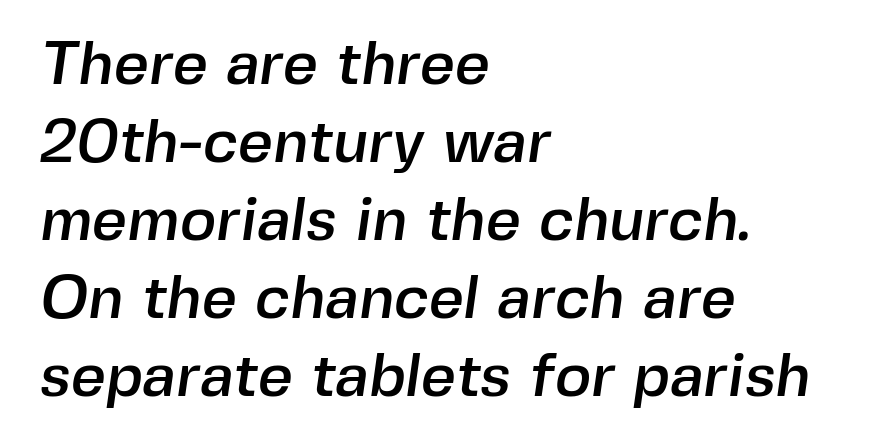
The image shows 61 px sans-serif type; set left-aligned, normal line spacing (1.28x), normal letter spacing, not underlined; a medium x-height.
